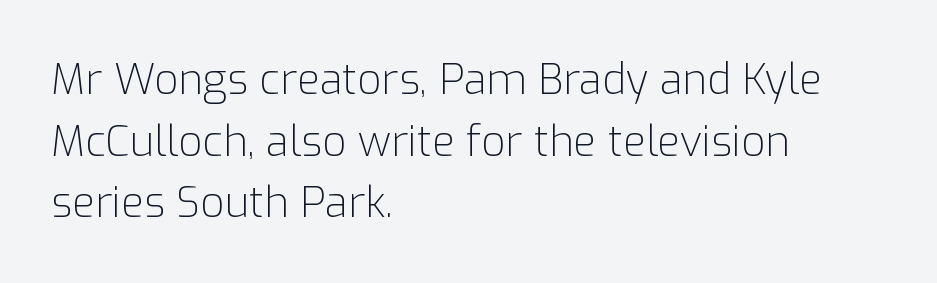
The image shows 42 px light sans-serif type, upright; set left-aligned, normal line spacing (1.47x), normal letter spacing, not underlined; low stroke contrast and a medium x-height.
